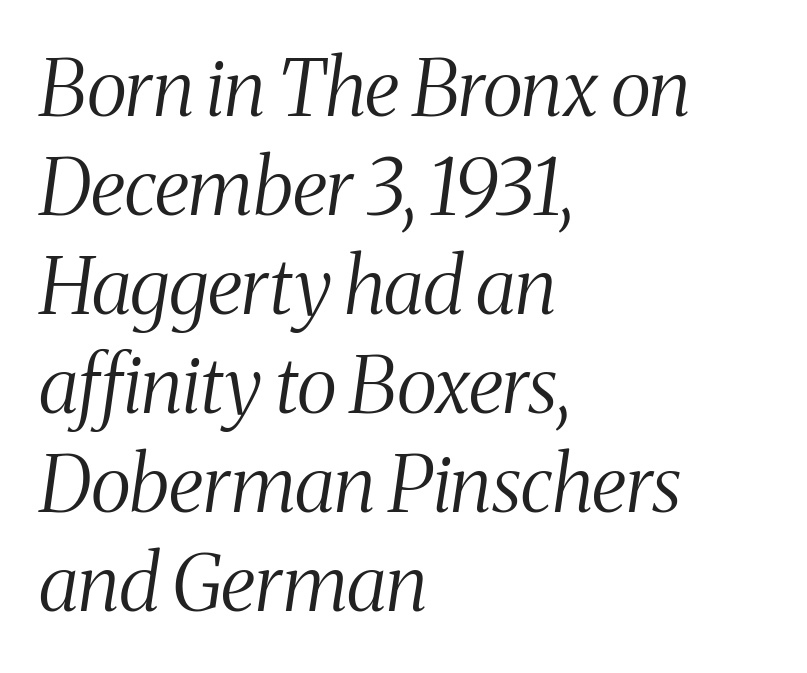
{"serif": "yes", "italic": "yes", "lean": "right", "slant_degrees": 8, "bold": "no", "weight": "light", "width": "condensed", "stroke_contrast": "medium", "x_height": "medium", "monospaced": "no", "underline": "no", "align": "left", "line_spacing": "normal", "line_spacing_ratio": 1.27, "letter_spacing": "normal", "letter_spacing_em": 0.0, "glyph_px": 78}
